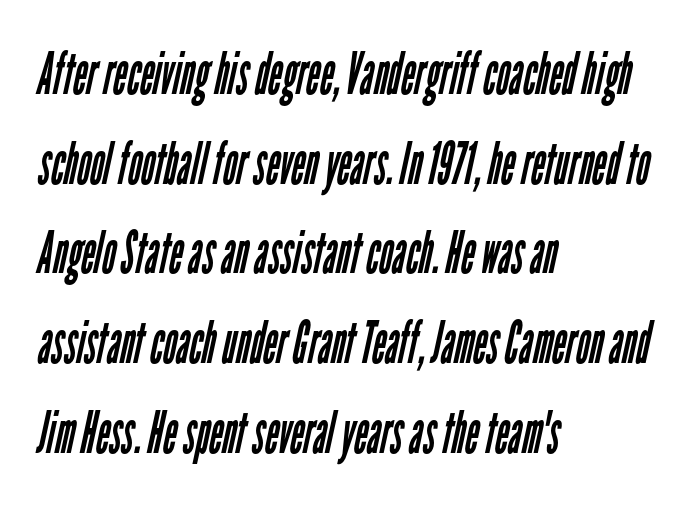
In terms of leading, this rendering sits right in the middle. Looks like regular typesetting: each glyph gets only the width it needs. Is the letter spacing exaggerated? No — it looks like the ordinary default. Check under the words: just untouched page.
